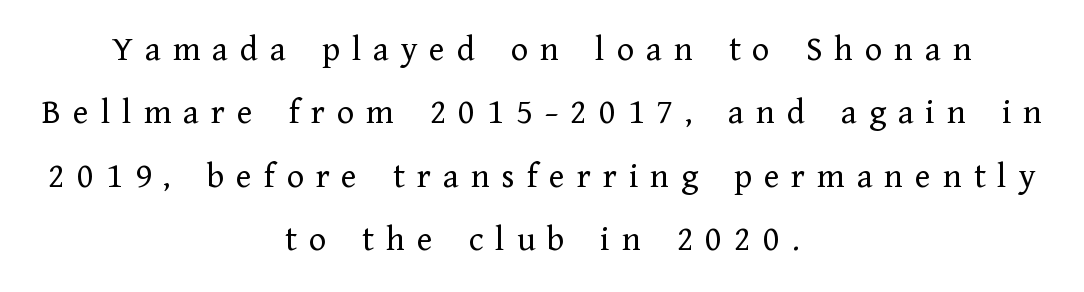
{"serif": "yes", "italic": "no", "bold": "no", "weight": "regular", "width": "normal", "stroke_contrast": "low", "x_height": "medium", "monospaced": "no", "underline": "no", "align": "center", "line_spacing_ratio": 1.76, "letter_spacing": "wide", "letter_spacing_em": 0.33, "glyph_px": 36}
